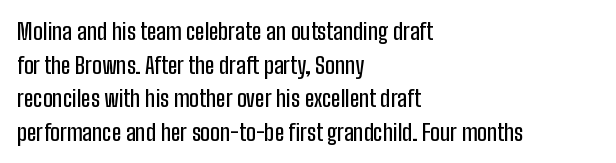
The image shows 23 px text type, upright; set left-aligned, normal line spacing (1.46x), normal letter spacing, not underlined.
